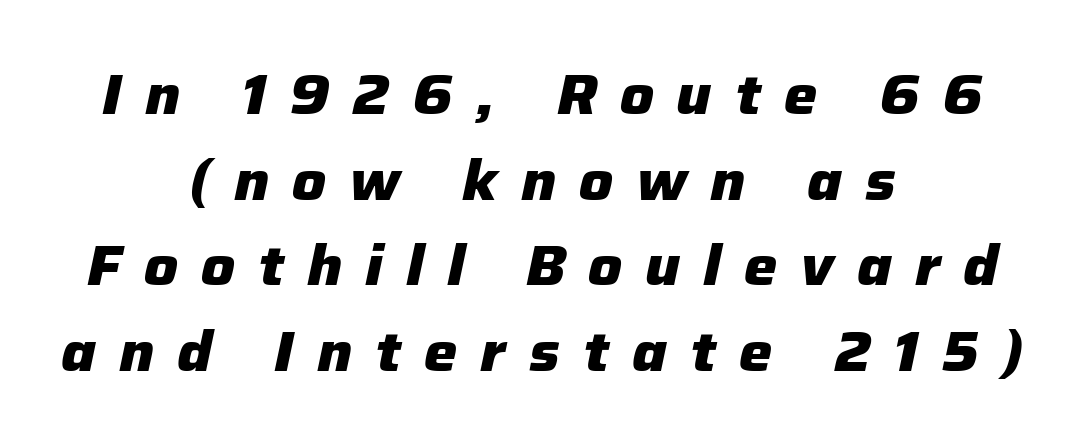
{"italic": "yes", "lean": "right", "slant_degrees": 12, "bold": "yes", "weight": "heavy", "width": "normal", "stroke_contrast": "low", "x_height": "medium", "monospaced": "no", "underline": "no", "align": "center", "line_spacing": "normal", "line_spacing_ratio": 1.53, "letter_spacing": "wide", "letter_spacing_em": 0.41, "glyph_px": 56}
